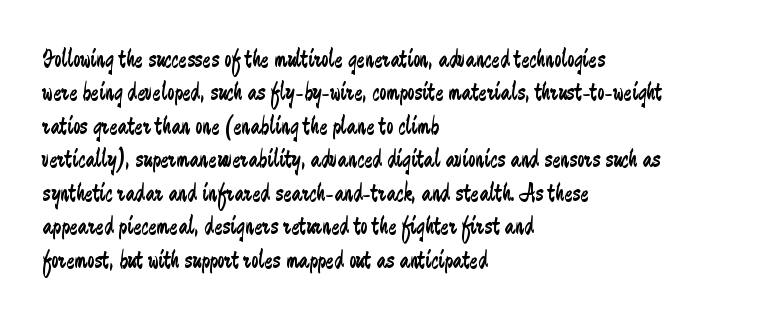
The image shows 25 px text type; set left-aligned, normal line spacing (1.34x), normal letter spacing, not underlined.
